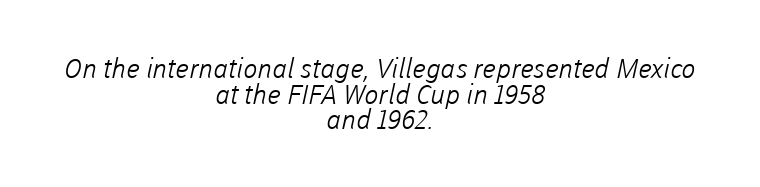
The image shows 27 px text type; set centered, tight line spacing (0.95x), normal letter spacing, not underlined.
